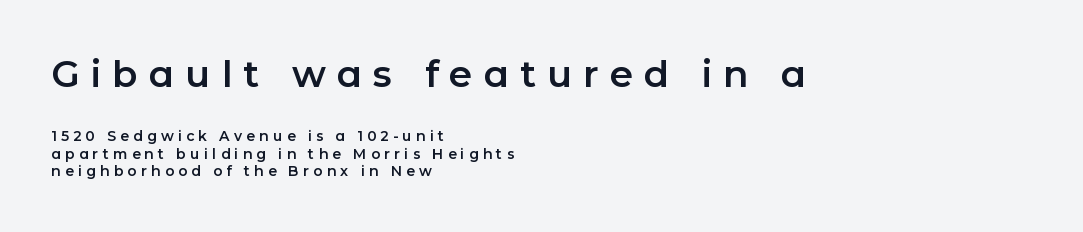
The space beneath each line is pristine and unruled. This sample uses expanded letter spacing, leaving extra air between glyphs. Caption: multi-line text, flush left, ragged right. You could not count columns in this text — the font is proportionally spaced. The letters stand straight up with perfectly vertical stems. Classification — sans serif.
